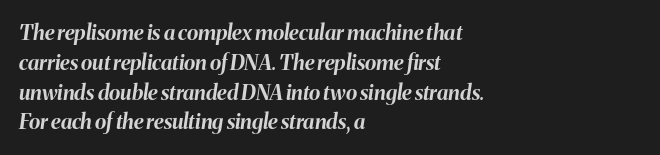
{"italic": "yes", "lean": "right", "slant_degrees": 8, "bold": "yes", "underline": "no", "align": "left", "line_spacing": "normal", "line_spacing_ratio": 1.42, "letter_spacing": "normal", "letter_spacing_em": 0.0, "glyph_px": 21}
